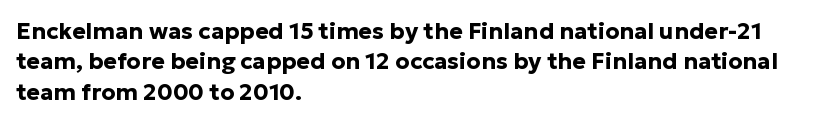
Q: Is the text bold? A: Yes.
Q: Is the text italic (slanted)? A: No, it is upright.
Q: Is the text underlined? A: No.
Q: How is the paragraph aligned? A: Left-aligned.
Q: Is the spacing between letters normal or unusually wide? A: Normal.
Q: Is the spacing between lines tight, normal or loose? A: Normal.
